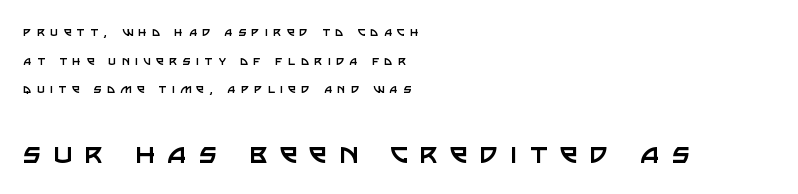
The image shows 32 px regular-weight sans-serif type, upright; set left-aligned, loose line spacing (2.05x), unusually wide letter spacing (+0.38 em), not underlined; the second (bottom) block is 2.29x larger; low stroke contrast and a large x-height.
